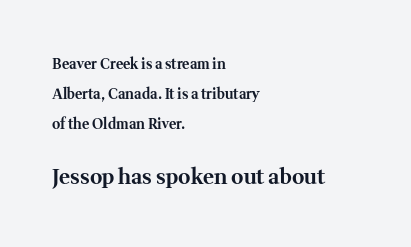
{"italic": "no", "bold": "yes", "underline": "no", "align": "left", "line_spacing": "loose", "line_spacing_ratio": 2.13, "letter_spacing": "normal", "letter_spacing_em": 0.0, "larger_block": "second", "size_ratio": 1.5, "glyph_px": 21}
